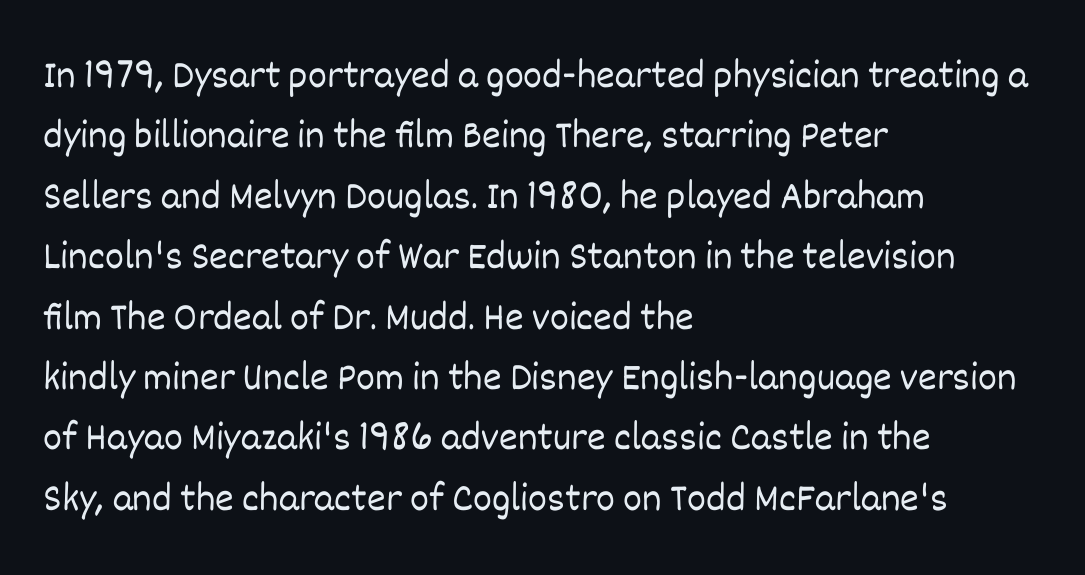
The image shows 40 px light type, upright; set left-aligned, normal line spacing (1.51x), normal letter spacing, not underlined; low stroke contrast and a large x-height.
